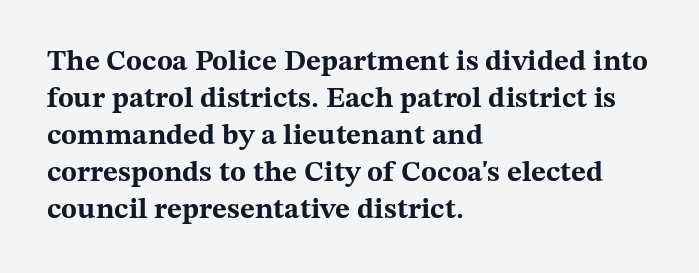
The string is rendered with underlining switched off. Short note: letters normally spaced. Evenly set lines give the paragraph a standard silhouette. Quick note: not italic, upright. Character widths vary here, with narrow letters taking less room than wide ones.
